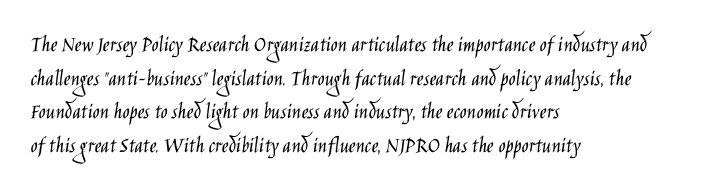
Q: Is the text bold? A: No.
Q: Is the text italic (slanted)? A: Yes.
Q: Is the text underlined? A: No.
Q: How is the paragraph aligned? A: Left-aligned.
Q: Is the spacing between letters normal or unusually wide? A: Normal.
Q: Is the spacing between lines tight, normal or loose? A: Normal.
